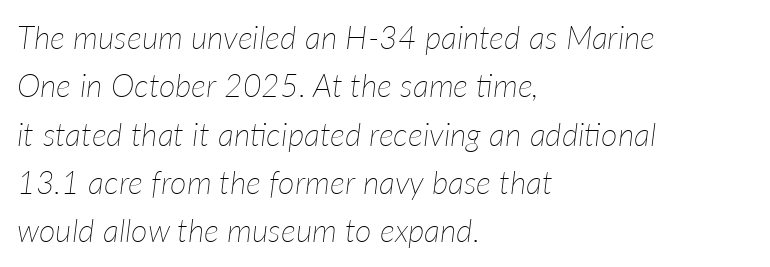
Q: Is the text bold? A: No.
Q: Is the text italic (slanted)? A: Yes, it leans right by about 7 degrees.
Q: Is the text underlined? A: No.
Q: How is the paragraph aligned? A: Left-aligned.
Q: Is the spacing between letters normal or unusually wide? A: Normal.
Q: Is the spacing between lines tight, normal or loose? A: Normal.
Q: Width (condensed, normal, or wide)? A: Normal.
Q: Stroke contrast? A: Low.
Q: x-height? A: Medium.
Q: Monospaced? A: No.
